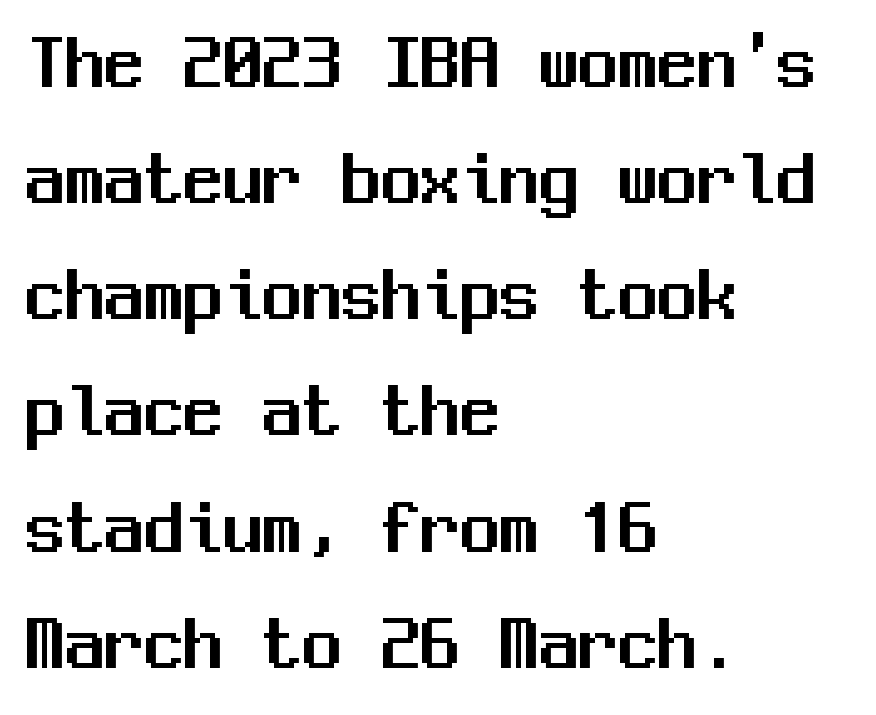
{"serif": "no", "italic": "no", "width": "normal", "stroke_contrast": "medium", "x_height": "medium", "monospaced": "yes", "underline": "no", "align": "left", "line_spacing": "normal", "line_spacing_ratio": 1.47, "letter_spacing": "normal", "letter_spacing_em": 0.0, "glyph_px": 79}
